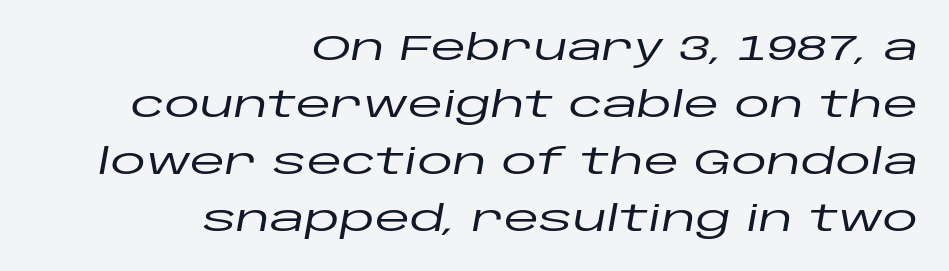
{"italic": "yes", "lean": "right", "slant_degrees": 10, "width": "wide", "stroke_contrast": "low", "x_height": "large", "monospaced": "no", "underline": "no", "align": "right", "line_spacing": "normal", "line_spacing_ratio": 1.58, "letter_spacing": "normal", "letter_spacing_em": 0.0, "glyph_px": 36}
